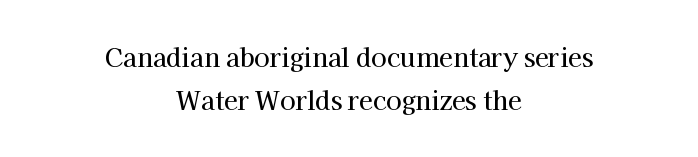
The image shows 25 px text type, upright; set centered, line spacing 1.74x, normal letter spacing, not underlined.
